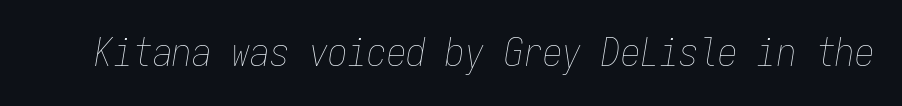
Note the uniform advance width — an 'i' takes as much space as an 'm'. This is not heavy type; no bold has been used. Bare-footed words on every line. It's the slanting kind of type. Look at the tracking — it's just the regular setting, nothing added.
